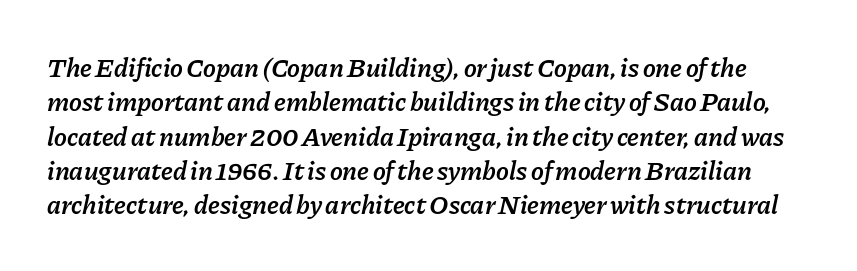
Characters are canted at an angle relative to the baseline's perpendicular. Letters rest on an invisible, unmarked baseline. A normal amount of white space separates one row of letters from the next. The tracking reads as untouched default to a designer's eye.
